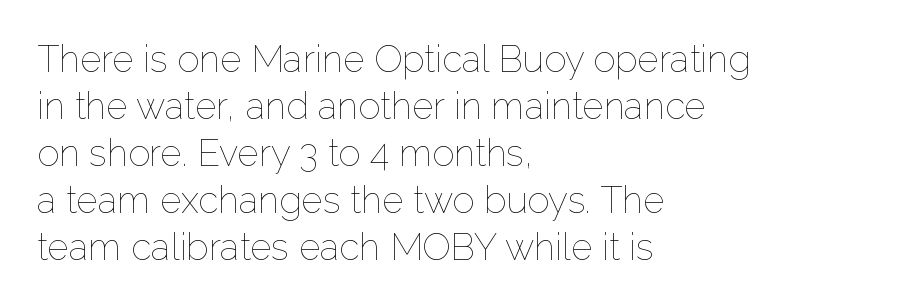
{"italic": "no", "bold": "no", "weight": "thin", "width": "normal", "stroke_contrast": "low", "x_height": "medium", "monospaced": "no", "underline": "no", "align": "left", "line_spacing": "normal", "line_spacing_ratio": 1.27, "letter_spacing": "normal", "letter_spacing_em": 0.0, "glyph_px": 37}
